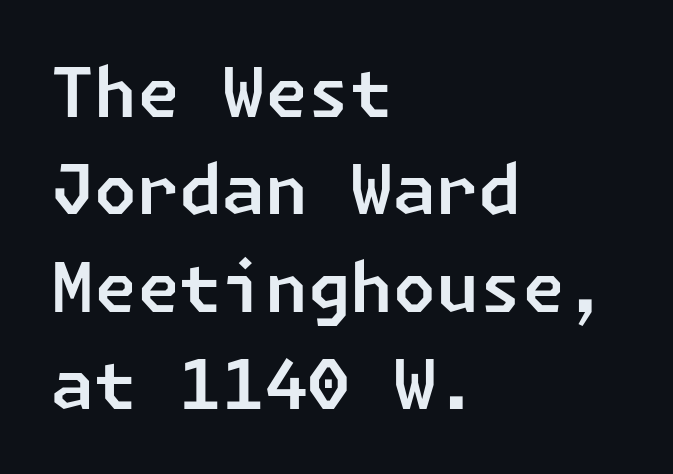
Q: Is the typeface a serif or a sans-serif typeface? A: Sans-serif.
Q: Is the text underlined? A: No.
Q: How is the paragraph aligned? A: Left-aligned.
Q: Is the spacing between letters normal or unusually wide? A: Normal.
Q: Is the spacing between lines tight, normal or loose? A: Normal.
Q: Width (condensed, normal, or wide)? A: Normal.
Q: Stroke contrast? A: Low.
Q: x-height? A: Medium.
